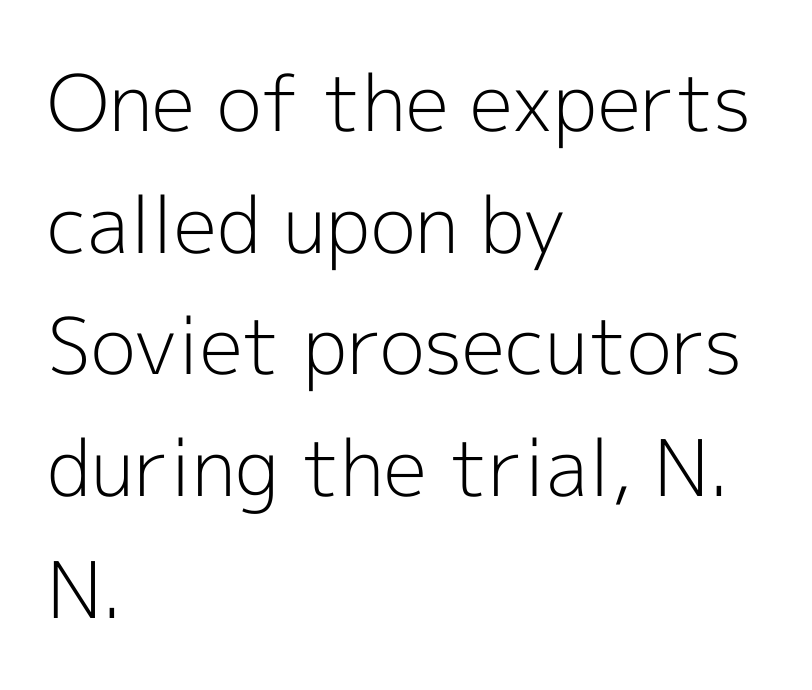
The image shows 78 px light sans-serif type, upright; set left-aligned, normal line spacing (1.56x), normal letter spacing, not underlined; a medium x-height.
